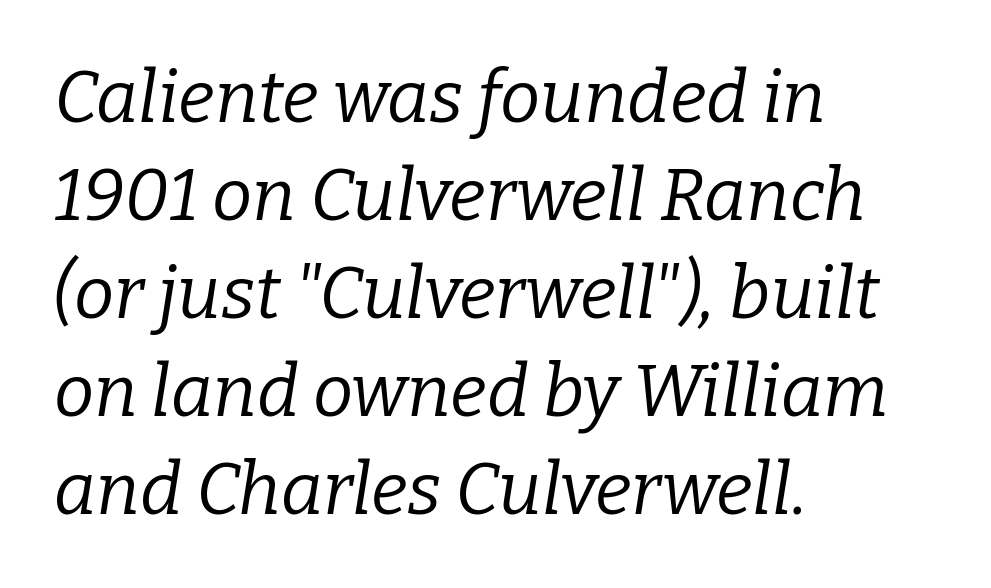
The image shows 72 px regular-weight serif type, italic (leaning right); set left-aligned, normal line spacing (1.36x), normal letter spacing, not underlined; low stroke contrast and a medium x-height.
